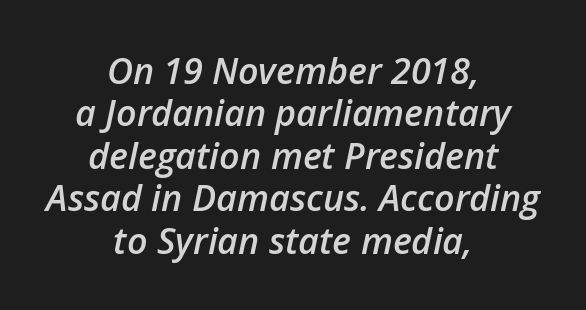
This sample is center-justified, so both line endings float freely. The axis of the letterforms is tilted away from vertical. The face used here is proportionally spaced, like ordinary book or web type. Strokes here are thickened, but only to semibold level.
